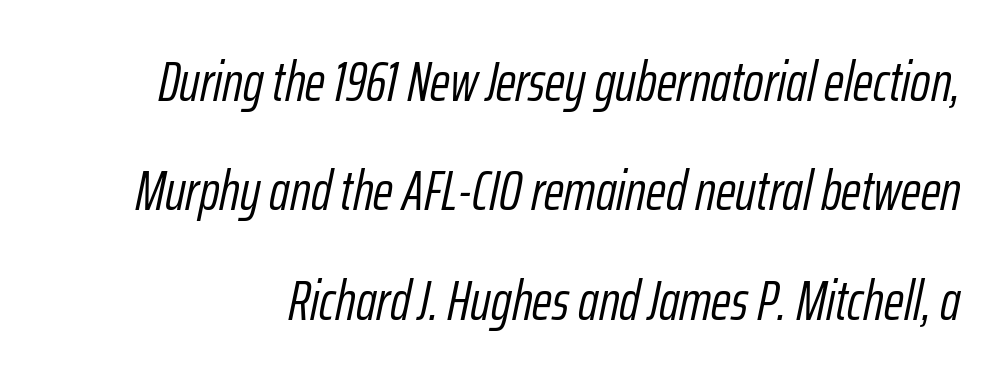
No extra ink here — the face is not bold. Here the designer chose a conventional face with non-uniform glyph widths. Baseline-to-baseline distance is far greater than the letter height. Characters are canted at an angle relative to the baseline's perpendicular.
